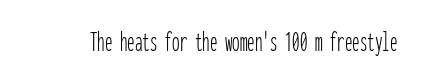
The passage shown has conventional tracking throughout. The baseline area is clear. Stroke mass is kept to a normal reading level or below. The letters march in equal steps, a hallmark of fixed-pitch type. Every stem runs plumb, perpendicular to the baseline.
